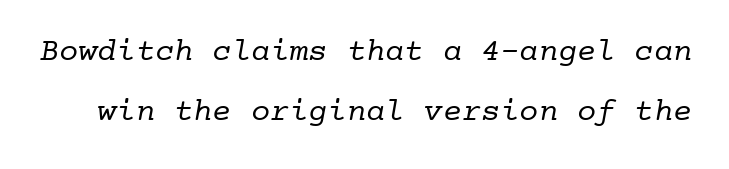
Q: Is the text bold? A: No.
Q: Is the typeface a serif or a sans-serif typeface? A: Serif.
Q: Is the text underlined? A: No.
Q: Is the spacing between letters normal or unusually wide? A: Normal.
Q: Width (condensed, normal, or wide)? A: Normal.
Q: Stroke contrast? A: Low.
Q: x-height? A: Medium.
Q: Monospaced? A: Yes.
